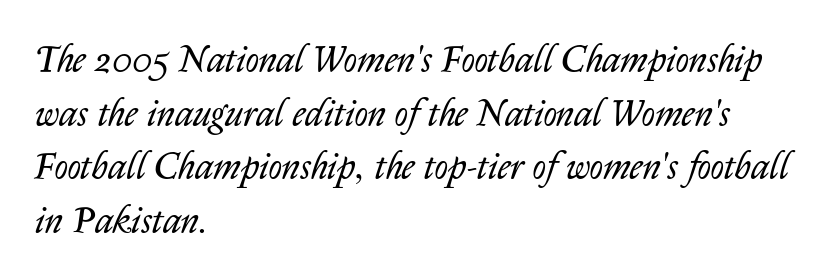
Q: Is the text bold? A: No.
Q: Is the text italic (slanted)? A: Yes, it leans right by about 14 degrees.
Q: Is the text underlined? A: No.
Q: How is the paragraph aligned? A: Left-aligned.
Q: Is the spacing between letters normal or unusually wide? A: Normal.
Q: Is the spacing between lines tight, normal or loose? A: Normal.
Q: Width (condensed, normal, or wide)? A: Normal.
Q: Stroke contrast? A: Low.
Q: x-height? A: Medium.
Q: Monospaced? A: No.
